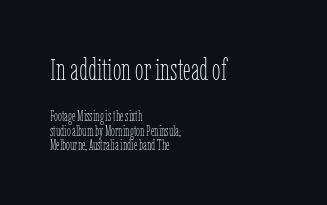
The rendering uses natural spacing where letterforms have individual widths. The earlier block is typeset at a bigger size than the later block. Any mark beneath the type? The region is blank. Line beginnings align vertically; line endings do not.
